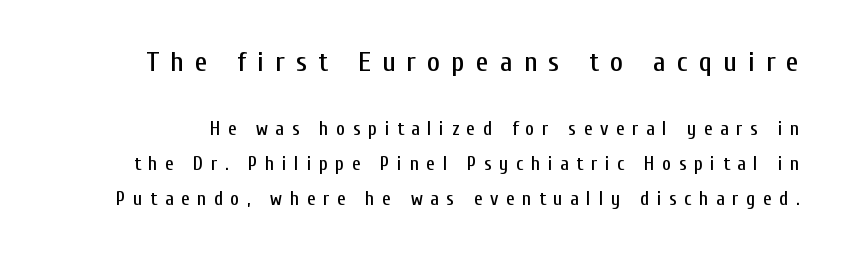
The image shows 28 px condensed sans-serif type, upright; set line spacing 1.82x, unusually wide letter spacing (+0.4 em), not underlined; the first (top) block is 1.47x larger; low stroke contrast and a medium x-height.
